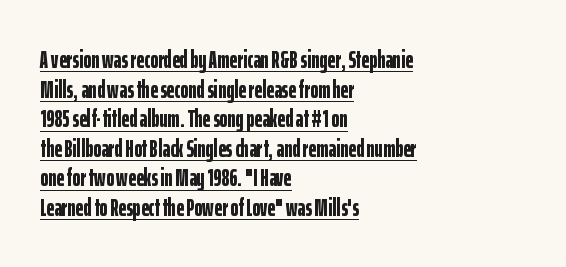
The image shows 24 px bold type, upright; set left-aligned, line spacing 1.23x, normal letter spacing, underlined.
